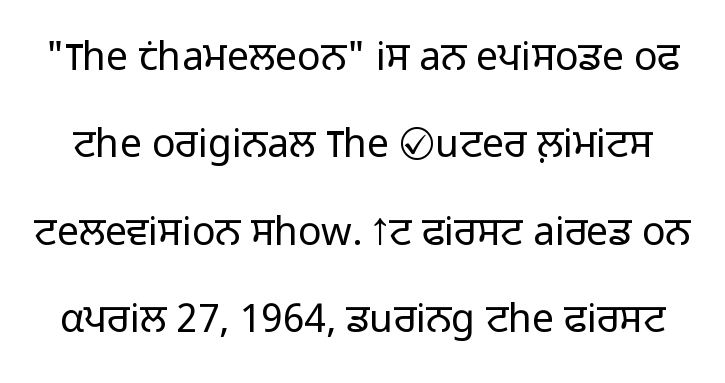
{"serif": "no", "italic": "no", "bold": "no", "weight": "light", "width": "normal", "stroke_contrast": "low", "x_height": "medium", "monospaced": "no", "underline": "no", "line_spacing": "loose", "line_spacing_ratio": 2.24, "letter_spacing": "normal", "letter_spacing_em": 0.0, "glyph_px": 39}
